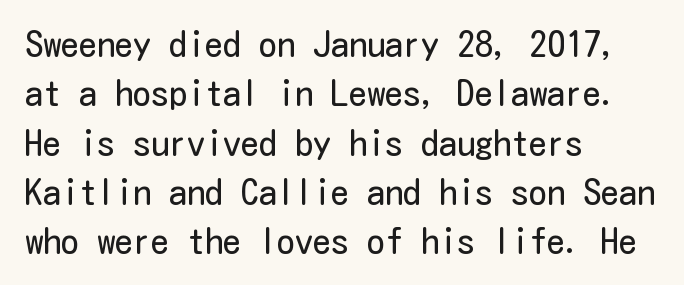
The image shows 36 px regular-weight, condensed sans-serif type, upright; set left-aligned, normal line spacing (1.37x), normal letter spacing, not underlined; low stroke contrast and a medium x-height.
